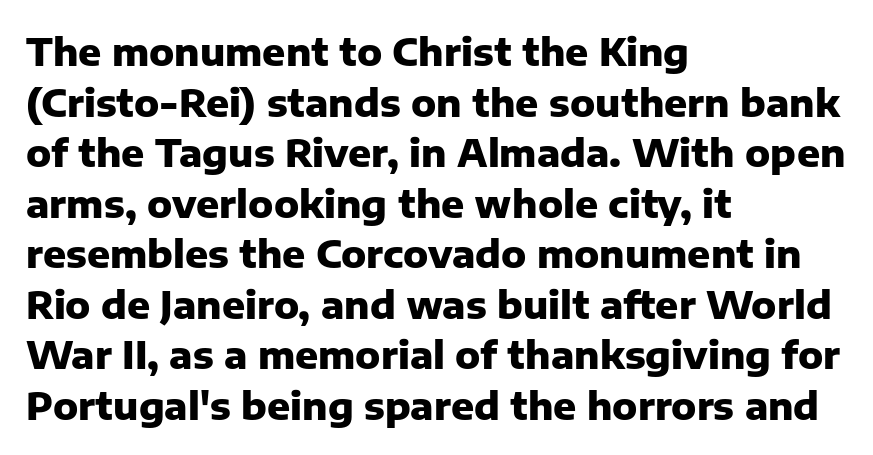
The image shows 38 px heavy sans-serif type, upright; set left-aligned, normal line spacing (1.33x), normal letter spacing, not underlined; low stroke contrast and a medium x-height.
